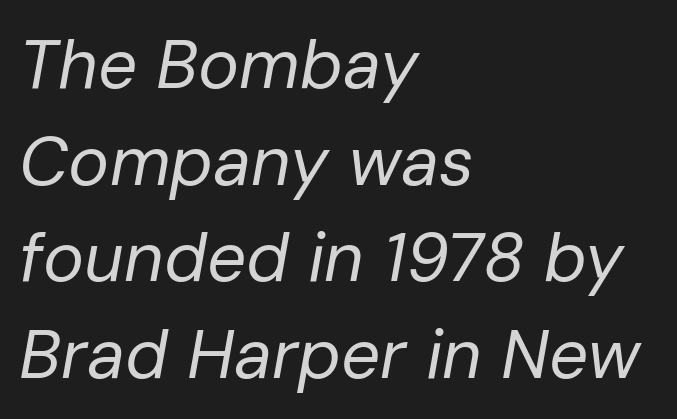
{"italic": "yes", "lean": "right", "slant_degrees": 10, "bold": "no", "weight": "regular", "width": "normal", "stroke_contrast": "low", "x_height": "medium", "monospaced": "no", "underline": "no", "align": "left", "line_spacing": "normal", "line_spacing_ratio": 1.4, "letter_spacing": "normal", "letter_spacing_em": 0.0, "glyph_px": 69}
